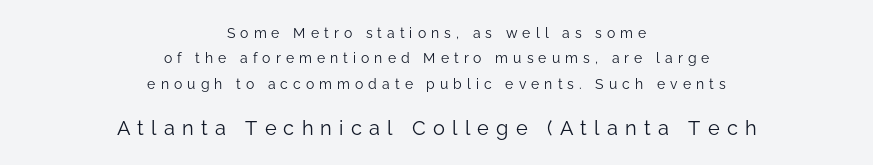
The zone under the glyphs is completely vacant. Stroke thickness stays within the range of a standard reading face or lighter. A typesetter would call this heavily tracked-out type. The second block has been scaled up relative to the first.
